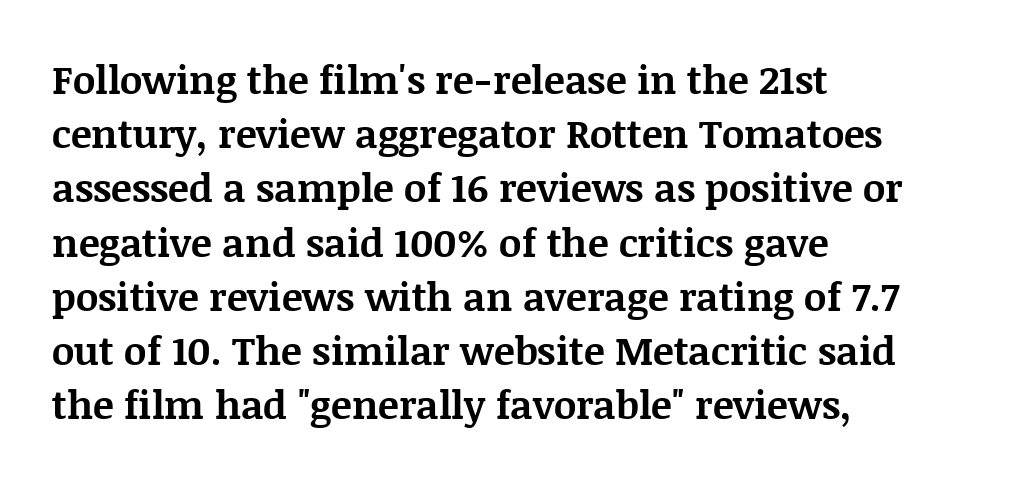
Little horizontal feet cap the strokes, marking this as serif type. This is roman type, the default non-slanted kind. Look at the tracking — it's just the regular setting, nothing added. Strong, thick strokes mark this as bold type.
